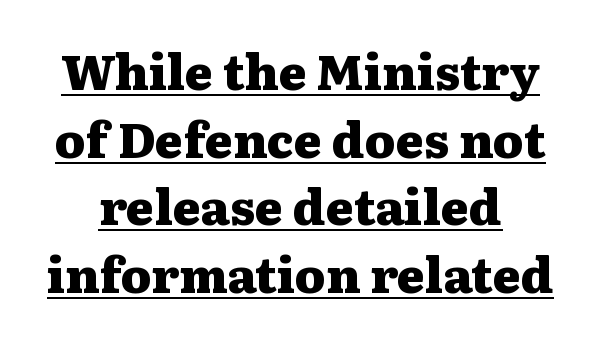
The image shows 48 px heavy, wide serif type, upright; set normal line spacing (1.41x), normal letter spacing, underlined; medium stroke contrast and a medium x-height.
